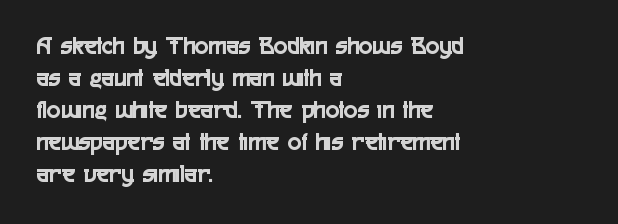
The image shows 26 px text type, upright; set left-aligned, line spacing 1.23x, normal letter spacing, not underlined.
